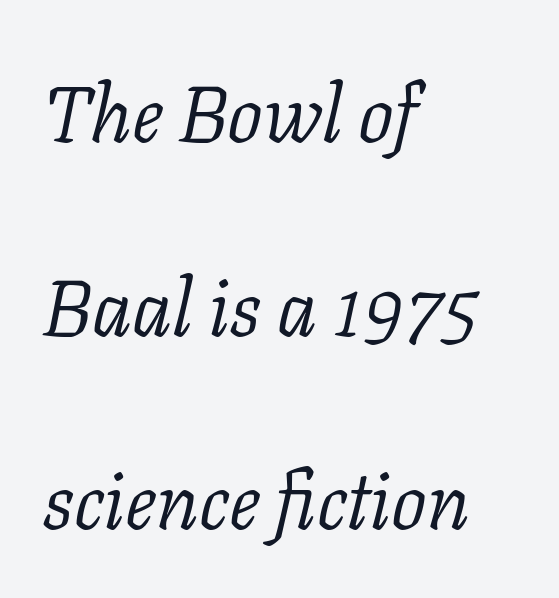
Students, note that the glyphs here touch the page at normal intervals. The passage shown is not underscored anywhere. The text carries the slant typical of an italic or oblique font. The passage shown is typed in a proportional face where columns would drift. In terms of leading, this rendering errs on the spacious side. Left-aligned paragraph, ragged on the right.
